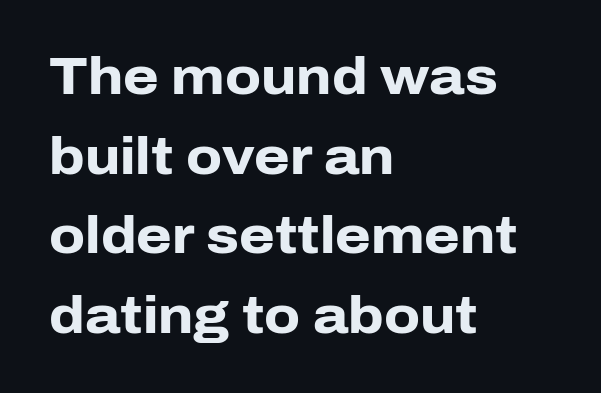
Q: Is the text bold? A: Yes.
Q: Is the text italic (slanted)? A: No, it is upright.
Q: Is the typeface a serif or a sans-serif typeface? A: Sans-serif.
Q: Is the text underlined? A: No.
Q: How is the paragraph aligned? A: Left-aligned.
Q: Is the spacing between letters normal or unusually wide? A: Normal.
Q: Is the spacing between lines tight, normal or loose? A: Normal.
Q: Width (condensed, normal, or wide)? A: Normal.
Q: Stroke contrast? A: Low.
Q: x-height? A: Medium.
Q: Monospaced? A: No.
